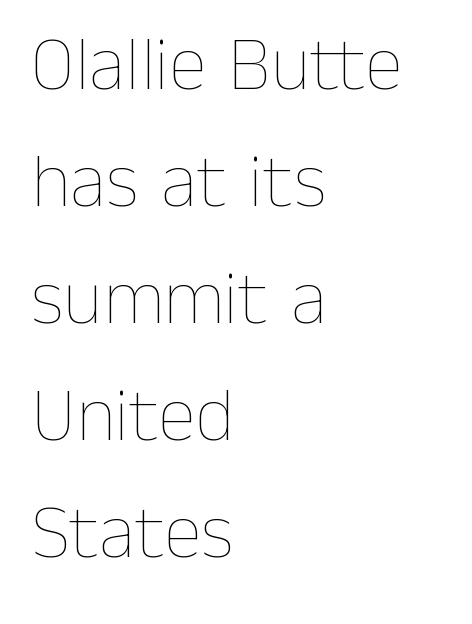
Q: Is the text bold? A: No.
Q: Is the text italic (slanted)? A: No, it is upright.
Q: Is the text underlined? A: No.
Q: How is the paragraph aligned? A: Left-aligned.
Q: Is the spacing between letters normal or unusually wide? A: Normal.
Q: Is the spacing between lines tight, normal or loose? A: Normal.
Q: Width (condensed, normal, or wide)? A: Normal.
Q: Stroke contrast? A: Low.
Q: x-height? A: Medium.
Q: Monospaced? A: No.
